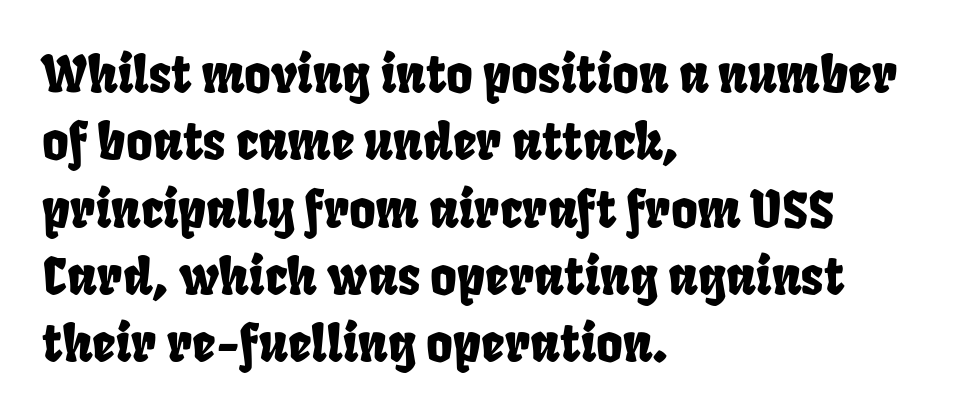
{"serif": "no", "width": "condensed", "stroke_contrast": "low", "x_height": "large", "monospaced": "no", "underline": "no", "align": "left", "line_spacing": "normal", "line_spacing_ratio": 1.32, "letter_spacing": "normal", "letter_spacing_em": 0.0, "glyph_px": 51}
